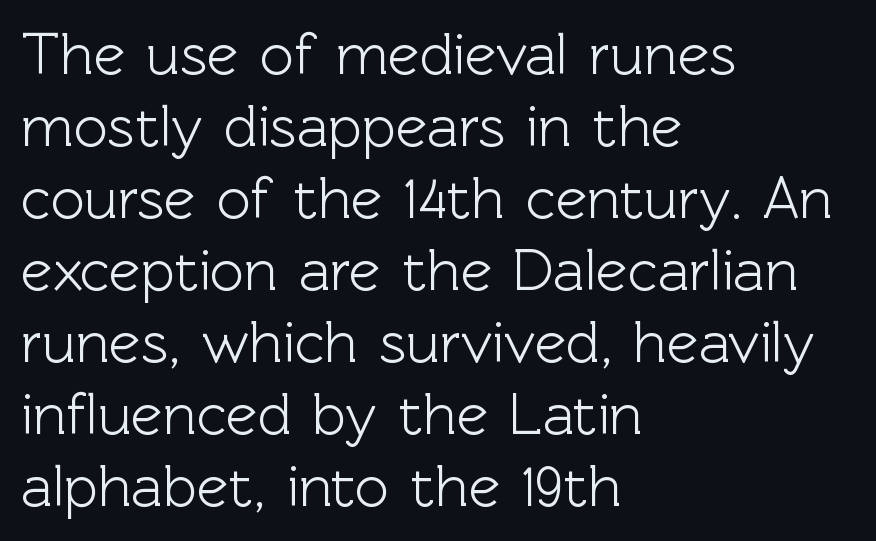
The image shows 59 px sans-serif type, upright; set left-aligned, line spacing 1.22x, normal letter spacing, not underlined; a medium x-height.
